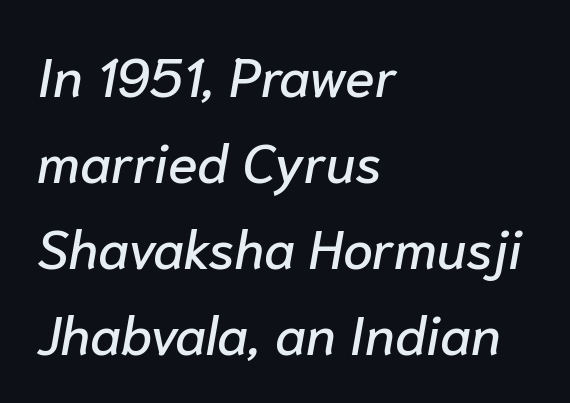
The image shows 54 px text type, italic (leaning right); set left-aligned, normal line spacing (1.59x), normal letter spacing, not underlined; low stroke contrast and a medium x-height.
